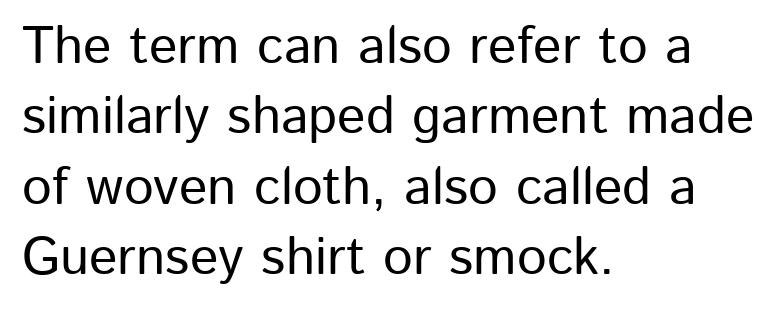
The image shows 53 px sans-serif type, upright; set left-aligned, normal line spacing (1.33x), normal letter spacing, not underlined; low stroke contrast and a medium x-height.
